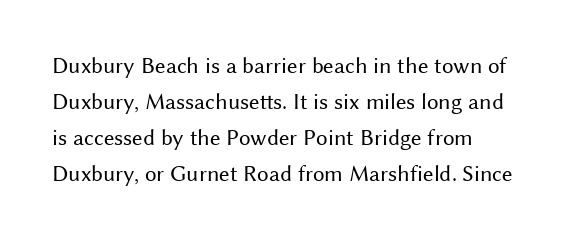
The foot of each line stays bare and open. It's the straight-up-and-down kind of type. The gaps between neighbouring characters are ordinary and unremarkable. A normal amount of white space separates one row of letters from the next. Typeset ragged right — the left edge is the straight one. Is the stroke heavy? The answer is a plain regular-or-lighter.
